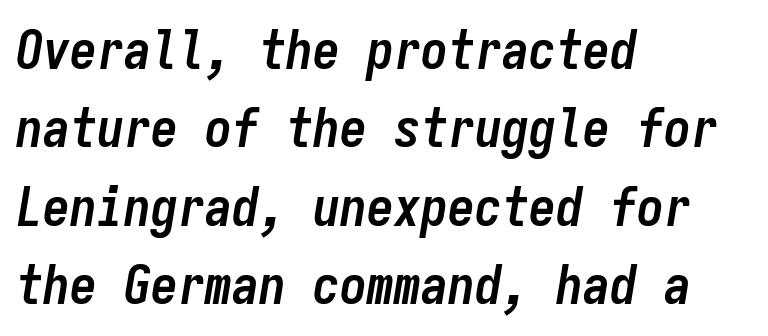
{"italic": "yes", "lean": "right", "slant_degrees": 9, "bold": "yes", "weight": "semibold", "width": "condensed", "stroke_contrast": "low", "x_height": "medium", "monospaced": "yes", "underline": "no", "align": "left", "line_spacing": "normal", "line_spacing_ratio": 1.45, "letter_spacing": "normal", "letter_spacing_em": 0.0, "glyph_px": 54}
